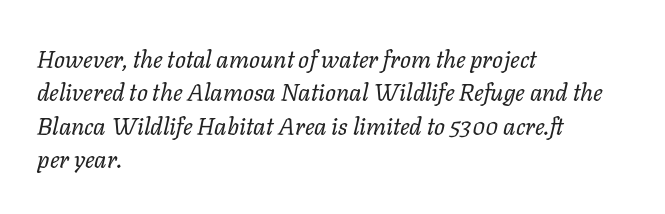
Bare-footed words on every line. What stands out about the letter spacing? Nothing — it is the standard amount. A typesetter would mark this as italic. These lines sit exactly where default settings would place them. Line starts are locked; line ends wander. Weight class: somewhere from thin through regular.
